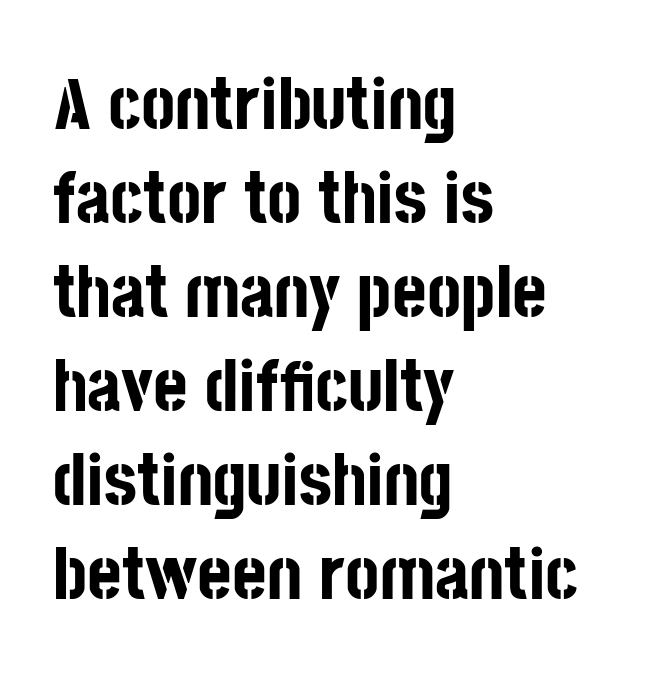
The rendering uses natural spacing where letterforms have individual widths. The rendering shows plain stroke endings on the letterforms — a sans-serif design. Reading down the block, your eye returns to a fixed left position each line. Look at the stroke-to-counter ratio: heavy, a bold. The lines sit at an ordinary, default distance from one another.
